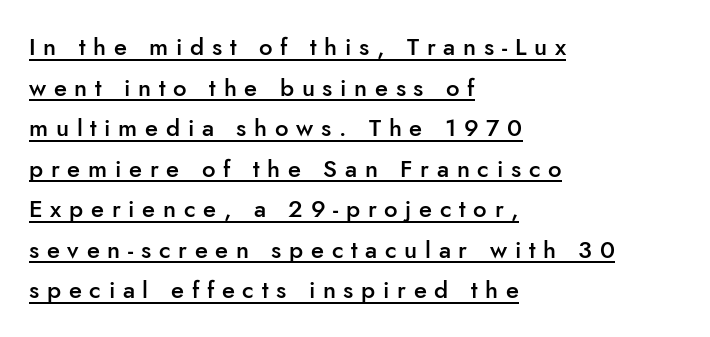
{"italic": "no", "bold": "semi", "underline": "yes", "align": "left", "line_spacing": "normal", "line_spacing_ratio": 1.69, "letter_spacing": "wide", "letter_spacing_em": 0.32, "glyph_px": 24}
